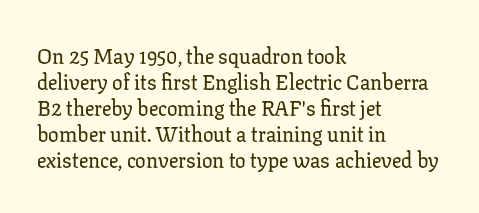
The typesetter chose a ragged-right arrangement here. The type sits square on the baseline with zero lean. There is no visible air inserted between adjacent glyphs. Has an underline been added? It has not.
